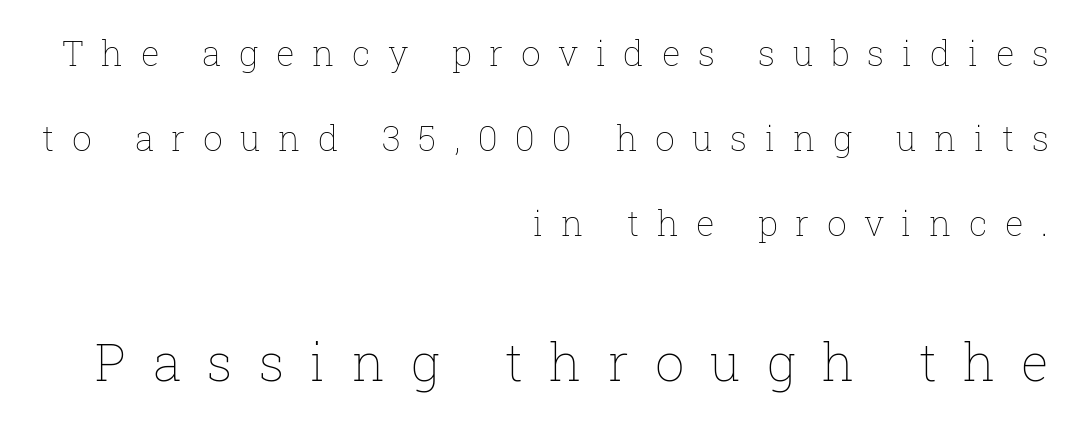
This sample has the flowing, uneven cadence of proportional lettering. If you measured baseline to baseline, you'd find a long distance. Each line ends at the same right margin while the left side varies. The zone under the glyphs is completely vacant. The letters stand upright; this is a roman face. The passage shown has open, widely tracked lettering throughout.
